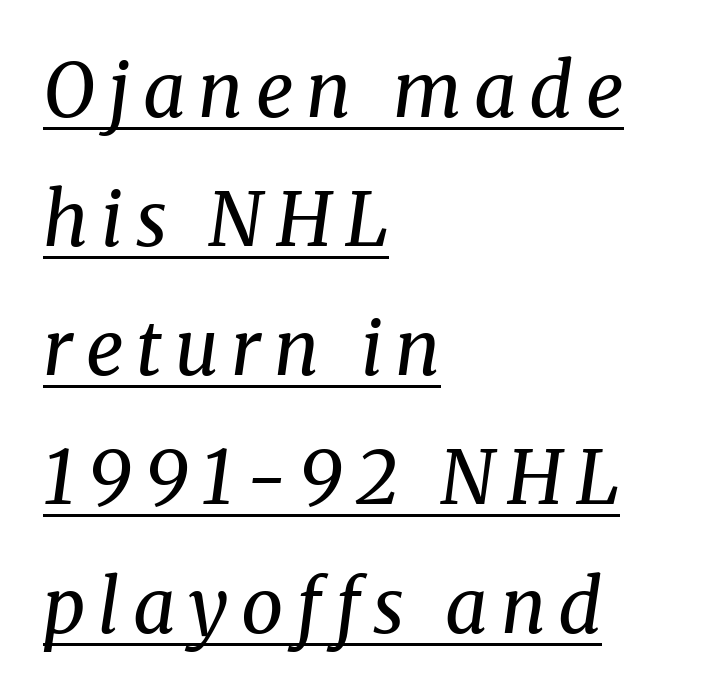
Q: Is the text bold? A: No.
Q: Is the text italic (slanted)? A: Yes, it leans right by about 8 degrees.
Q: Is the typeface a serif or a sans-serif typeface? A: Serif.
Q: Is the text underlined? A: Yes.
Q: How is the paragraph aligned? A: Left-aligned.
Q: Width (condensed, normal, or wide)? A: Normal.
Q: Stroke contrast? A: Medium.
Q: x-height? A: Medium.
Q: Monospaced? A: No.
